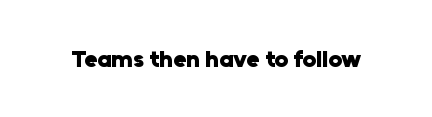
Q: Is the text bold? A: Yes.
Q: Is the text italic (slanted)? A: No, it is upright.
Q: Is the text underlined? A: No.
Q: Is the spacing between letters normal or unusually wide? A: Normal.
